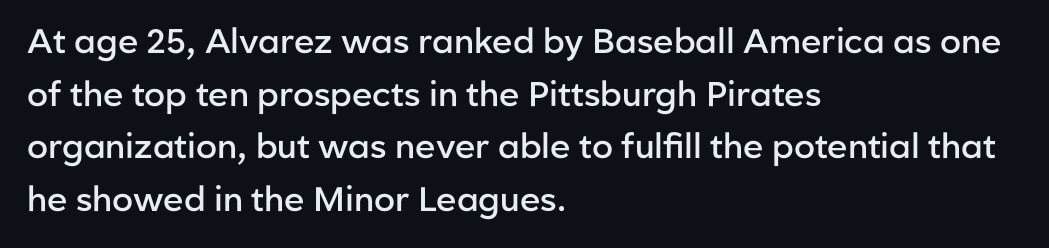
Q: Is the text bold? A: Semi-bold.
Q: Is the text italic (slanted)? A: No, it is upright.
Q: Is the typeface a serif or a sans-serif typeface? A: Sans-serif.
Q: Is the text underlined? A: No.
Q: How is the paragraph aligned? A: Left-aligned.
Q: Is the spacing between letters normal or unusually wide? A: Normal.
Q: Is the spacing between lines tight, normal or loose? A: Normal.
Q: Width (condensed, normal, or wide)? A: Normal.
Q: Stroke contrast? A: Low.
Q: x-height? A: Medium.
Q: Monospaced? A: No.
